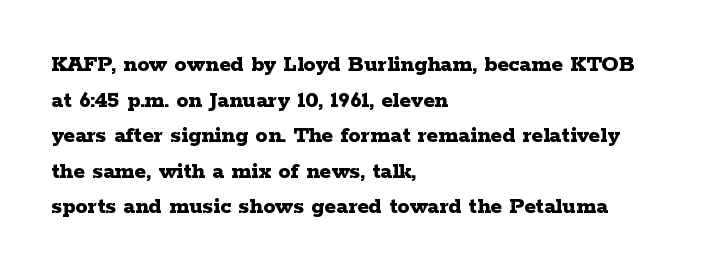
Its strokes are broad and dark, the hallmark of bold type. Short and long lines alike share a common starting point at left. Reading down the column, the eye jumps a familiar distance to each next line. Bare-footed words on every line.
